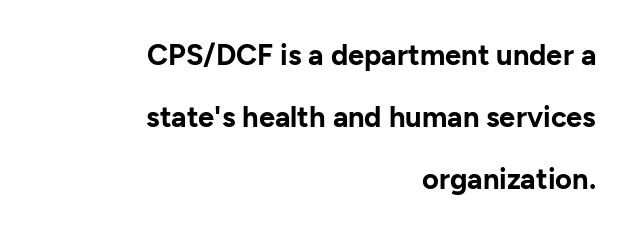
Letterform terminals end flat and unadorned throughout the passage. The lettering stays uniformly vertical, giving the passage a roman look. The letters advance in unequal steps, a hallmark of proportional type. Check the space under the baseline: it is left empty. Each glyph is drawn with heavy, bold strokes.
